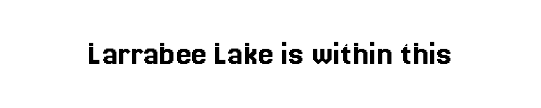
No word sits above an underline. Glyph-to-glyph distance matches everyday printed text. Here the designer chose a conventional face with non-uniform glyph widths. The letters stand upright; this is a roman face.
